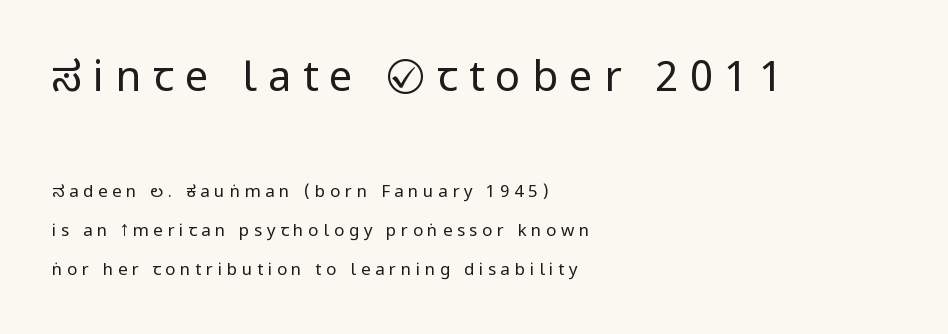
{"serif": "no", "italic": "no", "bold": "no", "weight": "regular", "width": "condensed", "stroke_contrast": "low", "x_height": "large", "monospaced": "no", "underline": "no", "align": "left", "line_spacing": "loose", "line_spacing_ratio": 2.28, "letter_spacing": "wide", "letter_spacing_em": 0.27, "larger_block": "first", "size_ratio": 2.47, "glyph_px": 42}
